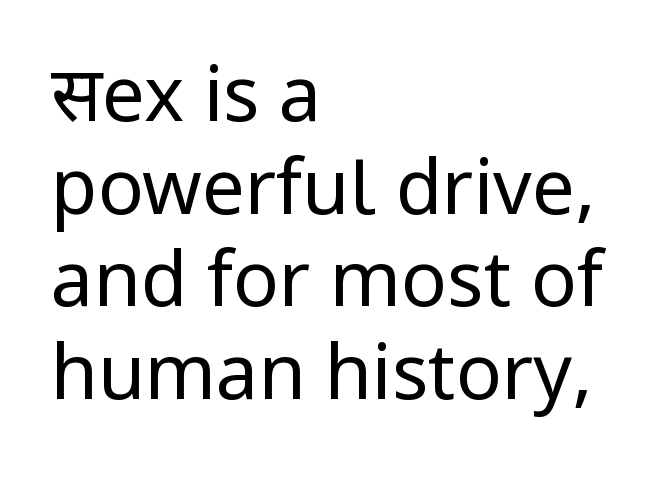
Q: Is the text bold? A: No.
Q: Is the text italic (slanted)? A: No, it is upright.
Q: Is the typeface a serif or a sans-serif typeface? A: Sans-serif.
Q: Is the text underlined? A: No.
Q: How is the paragraph aligned? A: Left-aligned.
Q: Is the spacing between letters normal or unusually wide? A: Normal.
Q: Width (condensed, normal, or wide)? A: Normal.
Q: Stroke contrast? A: Low.
Q: x-height? A: Medium.
Q: Monospaced? A: No.
